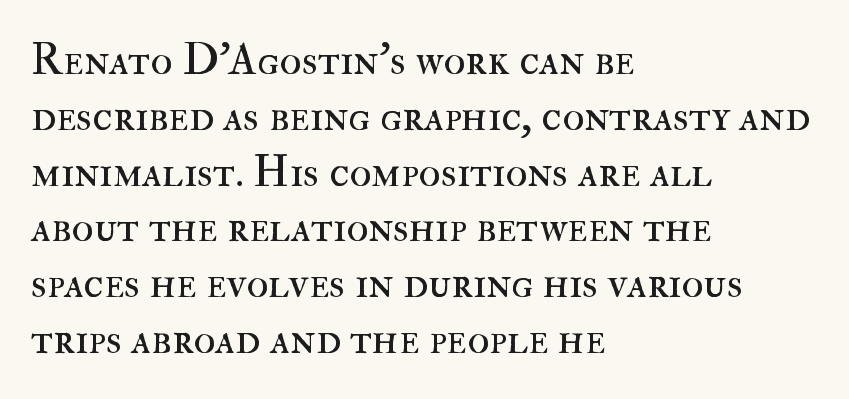
The image shows 45 px regular-weight type, upright; set left-aligned, line spacing 1.24x, normal letter spacing, not underlined; high stroke contrast and a small x-height.
